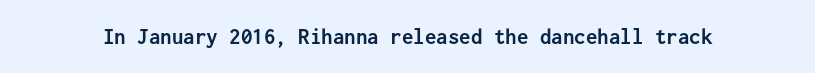
The image shows 23 px bold type, upright; set normal letter spacing, not underlined.
